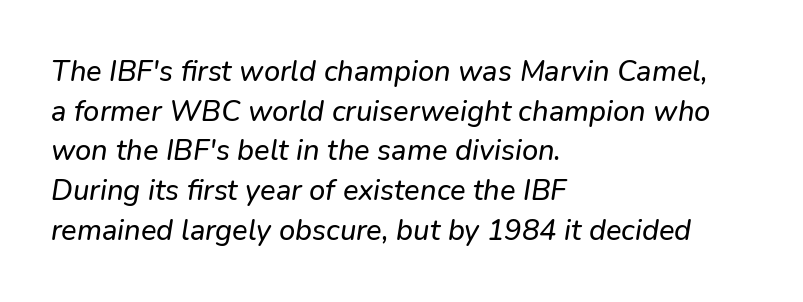
{"serif": "no", "width": "normal", "stroke_contrast": "low", "x_height": "medium", "monospaced": "no", "underline": "no", "align": "left", "line_spacing": "normal", "line_spacing_ratio": 1.37, "letter_spacing": "normal", "letter_spacing_em": 0.0, "glyph_px": 29}
